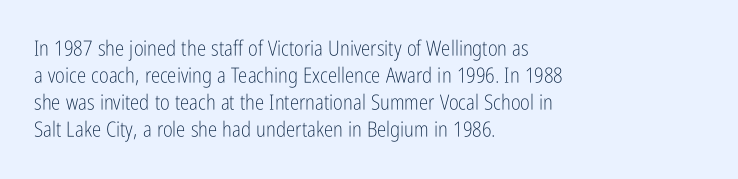
{"italic": "no", "bold": "no", "underline": "no", "align": "left", "line_spacing": "normal", "line_spacing_ratio": 1.28, "letter_spacing": "normal", "letter_spacing_em": 0.0, "glyph_px": 21}
